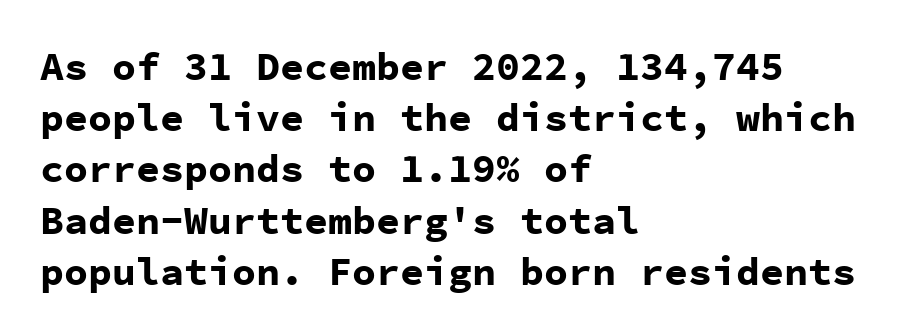
Think of a typewriter: that constant character pitch is what you see here. Type style note: lacks serifs. Italic: no, the glyphs are upright roman. What weight is shown? A full bold with thick strokes. The leading is moderate, giving the passage an even texture. Quick note: underline off.
